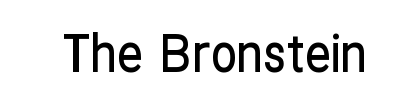
The image shows 52 px condensed sans-serif type, upright; set normal letter spacing, not underlined; low stroke contrast and a medium x-height.
